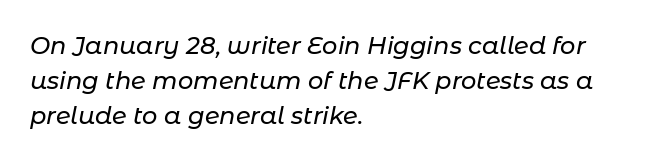
{"italic": "yes", "lean": "right", "slant_degrees": 11, "underline": "no", "align": "left", "line_spacing": "normal", "line_spacing_ratio": 1.46, "letter_spacing": "normal", "letter_spacing_em": 0.0, "glyph_px": 24}
